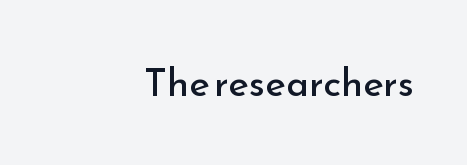
{"serif": "no", "italic": "no", "bold": "no", "weight": "regular", "width": "normal", "stroke_contrast": "low", "x_height": "small", "monospaced": "no", "underline": "no", "align": "right", "letter_spacing": "normal", "letter_spacing_em": 0.0, "glyph_px": 39}
